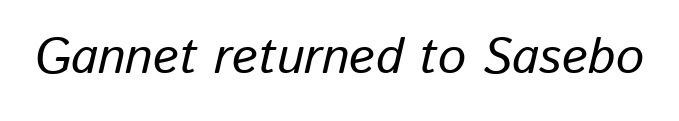
Q: Is the text italic (slanted)? A: Yes, it leans right by about 13 degrees.
Q: Is the text underlined? A: No.
Q: Is the spacing between letters normal or unusually wide? A: Normal.
Q: Width (condensed, normal, or wide)? A: Normal.
Q: Stroke contrast? A: Low.
Q: x-height? A: Medium.
Q: Monospaced? A: No.
